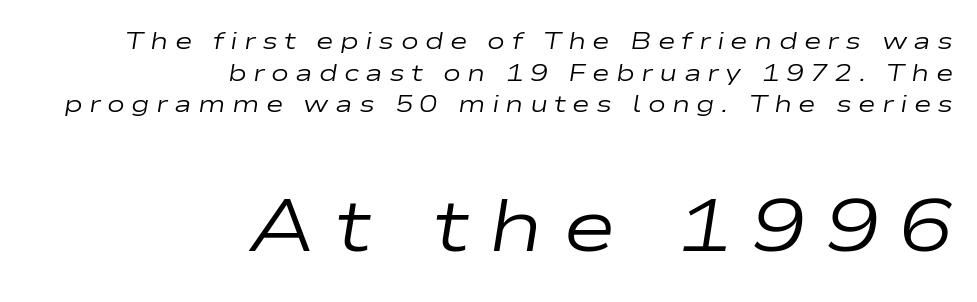
Observe the wide spacing: letters keep a clear distance from each other. Quick note: italic. The rendering uses a moderate line-height, typical for paragraphs. A typesetter would call this proportional, since set widths differ per character. Compare the two chunks: the lower has the greater cap height. The cut favours lightness, reaching ordinary text weight at its darkest.
